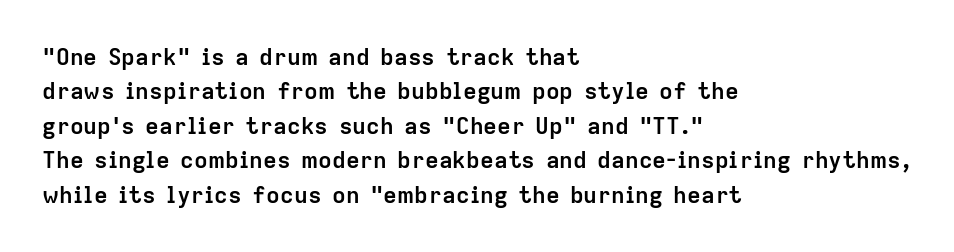
The image shows 23 px bold type, upright; set left-aligned, normal line spacing (1.5x), normal letter spacing, not underlined.
